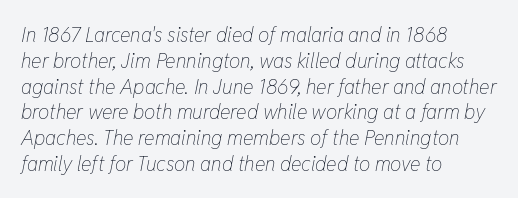
The image shows 20 px text type, italic (leaning right); set left-aligned, normal line spacing (1.29x), normal letter spacing, not underlined.
